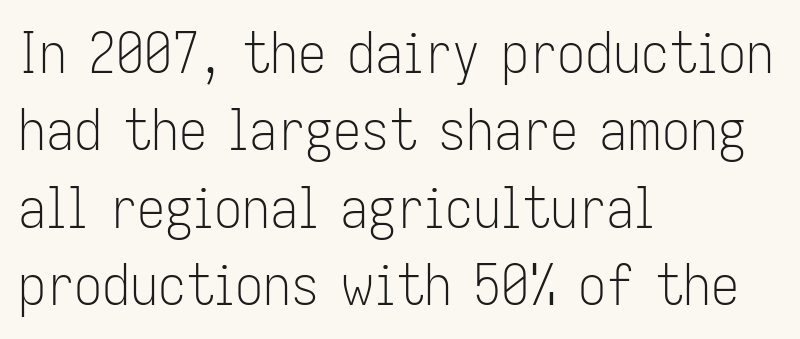
{"serif": "no", "italic": "no", "bold": "no", "weight": "light", "width": "condensed", "stroke_contrast": "low", "x_height": "medium", "monospaced": "no", "underline": "no", "align": "left", "line_spacing": "normal", "line_spacing_ratio": 1.38, "letter_spacing": "normal", "letter_spacing_em": 0.0, "glyph_px": 56}
